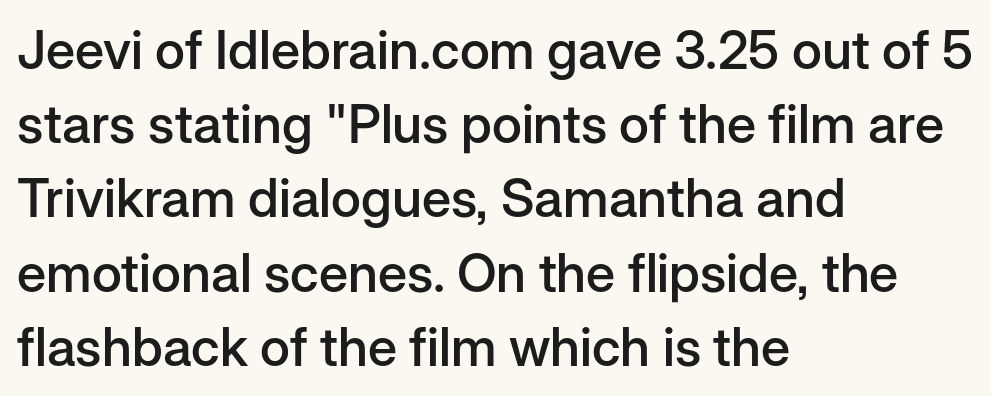
Q: Is the text bold? A: Semi-bold.
Q: Is the text italic (slanted)? A: No, it is upright.
Q: Is the typeface a serif or a sans-serif typeface? A: Sans-serif.
Q: Is the text underlined? A: No.
Q: How is the paragraph aligned? A: Left-aligned.
Q: Is the spacing between letters normal or unusually wide? A: Normal.
Q: Is the spacing between lines tight, normal or loose? A: Normal.
Q: Width (condensed, normal, or wide)? A: Normal.
Q: Stroke contrast? A: Low.
Q: x-height? A: Medium.
Q: Monospaced? A: No.
